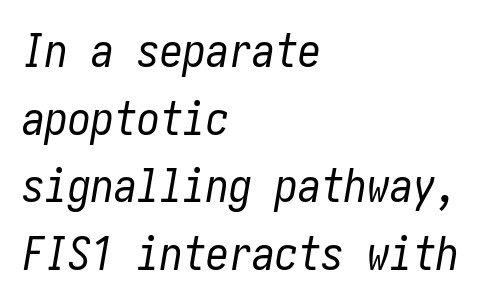
{"italic": "yes", "lean": "right", "slant_degrees": 10, "bold": "no", "weight": "regular", "width": "condensed", "stroke_contrast": "low", "x_height": "medium", "underline": "no", "align": "left", "line_spacing": "normal", "line_spacing_ratio": 1.47, "letter_spacing": "normal", "letter_spacing_em": 0.0, "glyph_px": 46}
